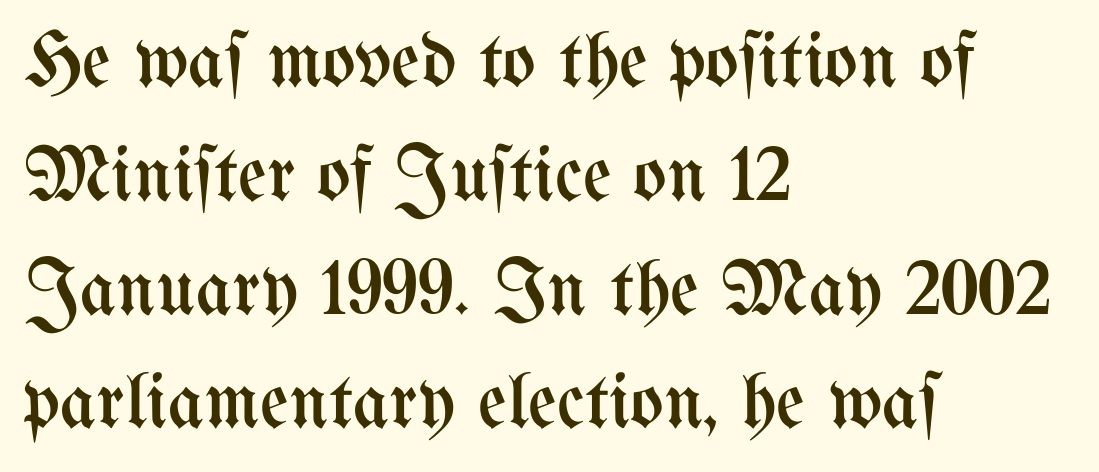
{"italic": "no", "bold": "no", "weight": "regular", "width": "condensed", "stroke_contrast": "medium", "x_height": "medium", "monospaced": "no", "underline": "no", "align": "left", "line_spacing": "normal", "line_spacing_ratio": 1.44, "letter_spacing": "normal", "letter_spacing_em": 0.0, "glyph_px": 79}
